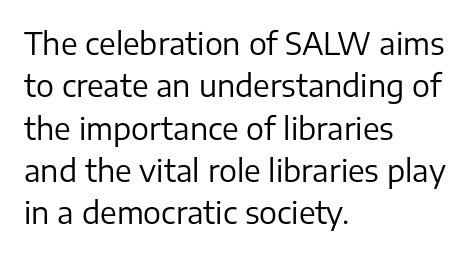
Q: Is the text bold? A: No.
Q: Is the text italic (slanted)? A: No, it is upright.
Q: Is the typeface a serif or a sans-serif typeface? A: Sans-serif.
Q: Is the text underlined? A: No.
Q: How is the paragraph aligned? A: Left-aligned.
Q: Is the spacing between letters normal or unusually wide? A: Normal.
Q: Is the spacing between lines tight, normal or loose? A: Normal.
Q: Width (condensed, normal, or wide)? A: Normal.
Q: Stroke contrast? A: Low.
Q: x-height? A: Medium.
Q: Monospaced? A: No.
